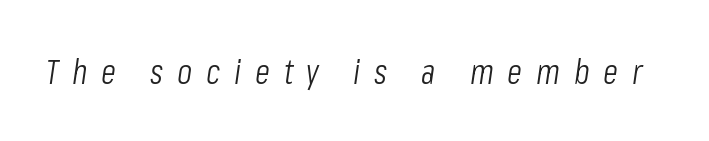
The image shows 35 px light, condensed type, italic (leaning right); set unusually wide letter spacing (+0.39 em), not underlined; low stroke contrast and a medium x-height.
